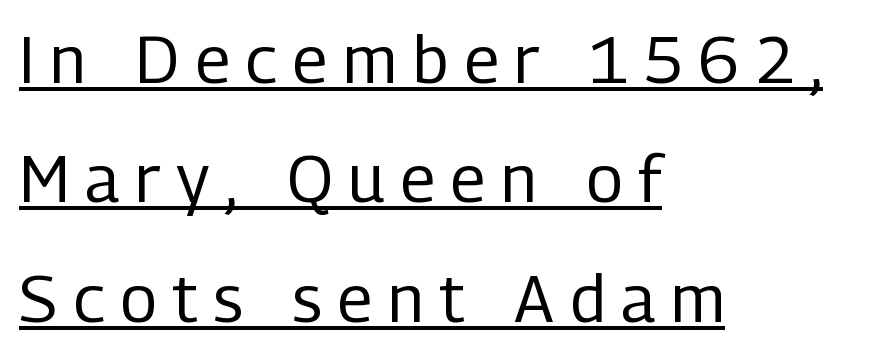
The image shows 66 px regular-weight, condensed sans-serif type, upright; set left-aligned, line spacing 1.81x, unusually wide letter spacing (+0.24 em), underlined; low stroke contrast and a medium x-height.
